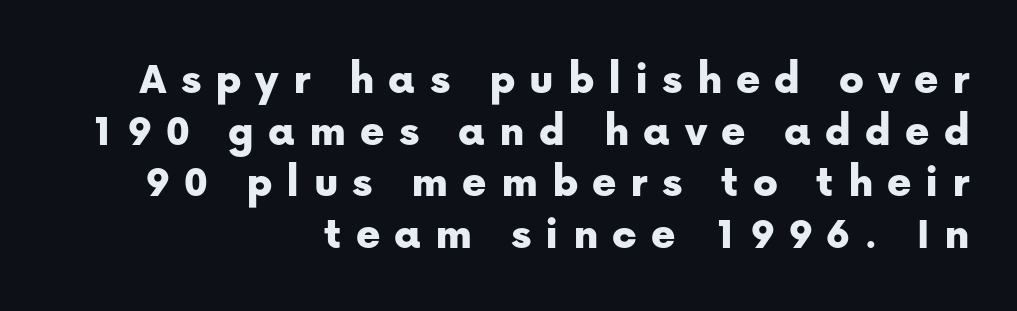
Q: Is the text italic (slanted)? A: No, it is upright.
Q: Is the typeface a serif or a sans-serif typeface? A: Sans-serif.
Q: Is the text underlined? A: No.
Q: How is the paragraph aligned? A: Right-aligned.
Q: Is the spacing between letters normal or unusually wide? A: Unusually wide.
Q: Is the spacing between lines tight, normal or loose? A: Tight.
Q: Width (condensed, normal, or wide)? A: Normal.
Q: Stroke contrast? A: Low.
Q: x-height? A: Medium.
Q: Monospaced? A: No.
